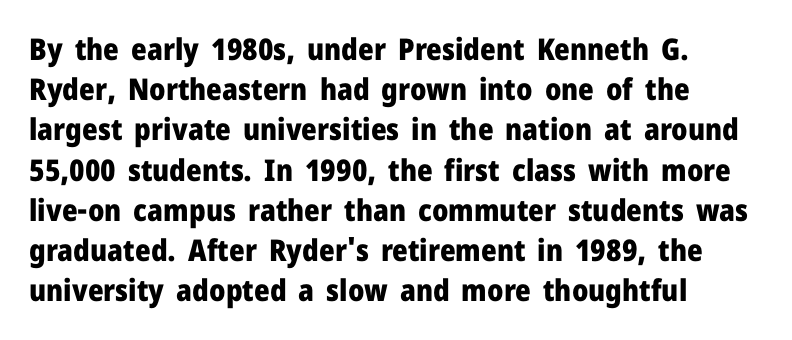
The image shows 30 px heavy sans-serif type, upright; set left-aligned, normal line spacing (1.34x), normal letter spacing, not underlined; low stroke contrast and a medium x-height.
